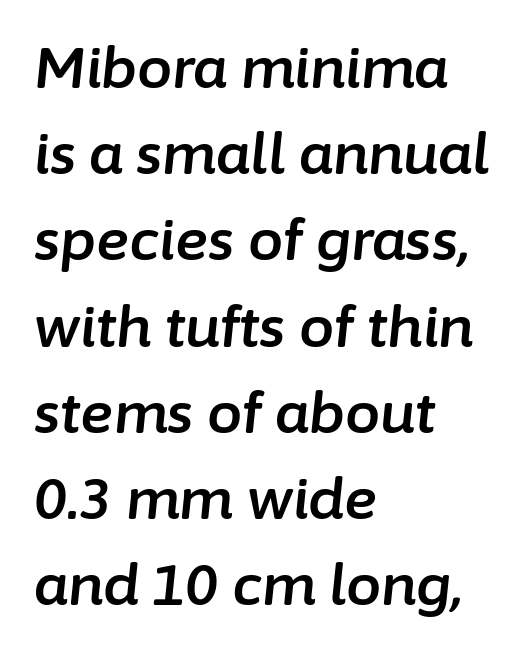
Here the glyphs are tracked normally, forming tight word shapes. Notice how descenders clear the ascenders below comfortably — that's standard leading. If you drew a line through each stem, it would be angled. The glyphs are unaccompanied by any horizontal stroke below them. Looks like regular typesetting: each glyph gets only the width it needs.
